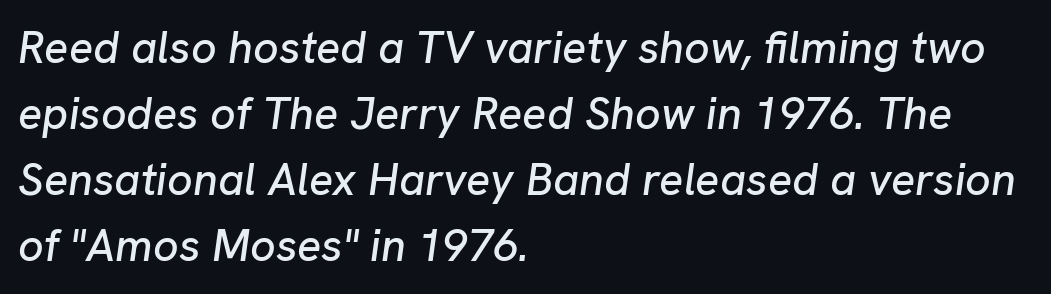
{"italic": "yes", "lean": "right", "slant_degrees": 8, "width": "normal", "stroke_contrast": "low", "x_height": "medium", "monospaced": "no", "underline": "no", "align": "left", "line_spacing": "normal", "line_spacing_ratio": 1.47, "letter_spacing": "normal", "letter_spacing_em": 0.0, "glyph_px": 45}
